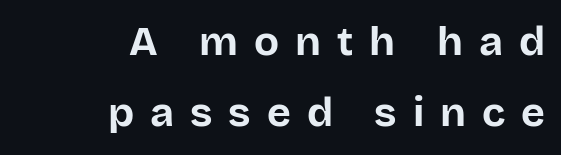
The image shows 41 px bold sans-serif type, upright; set right-aligned, line spacing 1.74x, unusually wide letter spacing (+0.39 em), not underlined; low stroke contrast and a large x-height.
